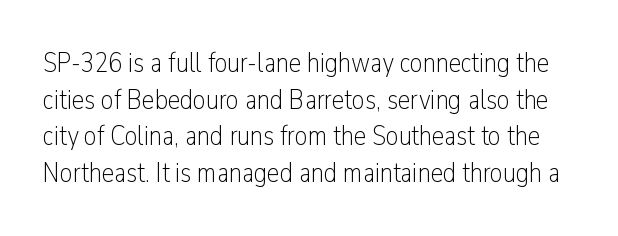
The image shows 28 px light, condensed sans-serif type, upright; set normal line spacing (1.31x), normal letter spacing, not underlined; low stroke contrast and a medium x-height.
